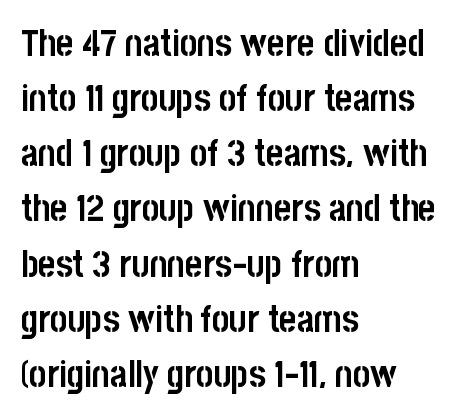
{"serif": "no", "italic": "no", "bold": "yes", "weight": "semibold", "width": "condensed", "stroke_contrast": "low", "x_height": "large", "monospaced": "no", "underline": "no", "align": "left", "line_spacing": "normal", "line_spacing_ratio": 1.49, "letter_spacing": "normal", "letter_spacing_em": 0.0, "glyph_px": 37}
